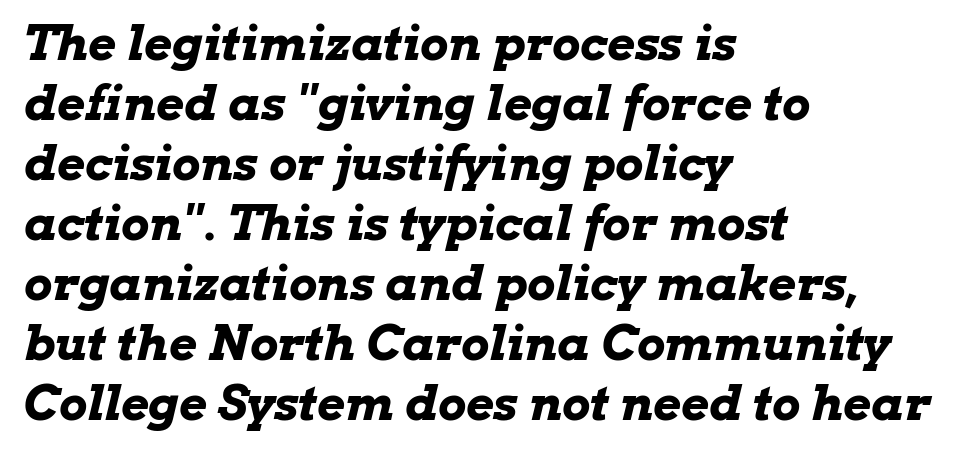
The image shows 48 px bold, wide type, italic (leaning right); set left-aligned, normal line spacing (1.25x), normal letter spacing, not underlined; low stroke contrast and a medium x-height.
